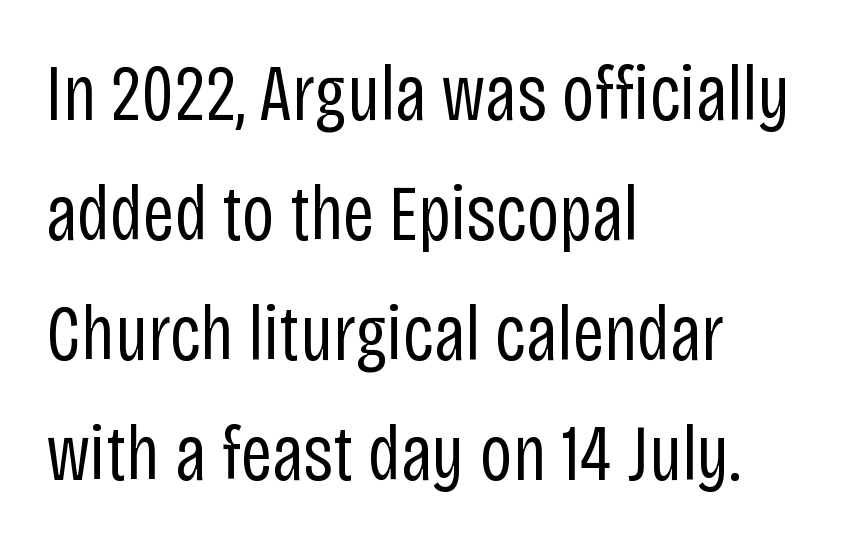
Q: Is the text bold? A: No.
Q: Is the text italic (slanted)? A: No, it is upright.
Q: Is the typeface a serif or a sans-serif typeface? A: Sans-serif.
Q: Is the text underlined? A: No.
Q: How is the paragraph aligned? A: Left-aligned.
Q: Is the spacing between letters normal or unusually wide? A: Normal.
Q: Is the spacing between lines tight, normal or loose? A: Normal.
Q: Width (condensed, normal, or wide)? A: Condensed.
Q: Stroke contrast? A: Low.
Q: x-height? A: Large.
Q: Monospaced? A: No.
